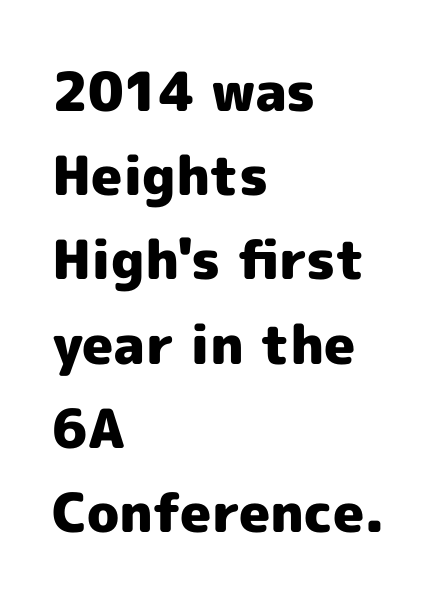
{"serif": "no", "italic": "no", "bold": "yes", "weight": "heavy", "width": "normal", "x_height": "medium", "monospaced": "no", "underline": "no", "align": "left", "line_spacing": "normal", "line_spacing_ratio": 1.56, "letter_spacing": "normal", "letter_spacing_em": 0.0, "glyph_px": 54}
